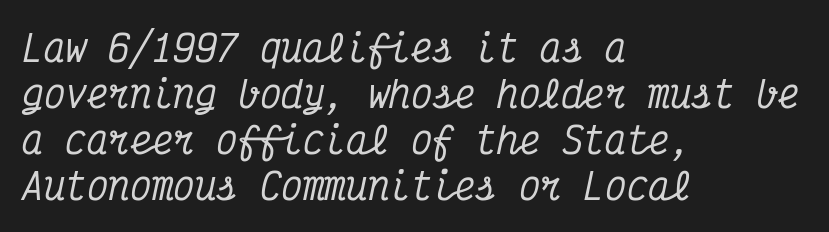
{"serif": "yes", "italic": "yes", "lean": "right", "slant_degrees": 12, "width": "condensed", "stroke_contrast": "medium", "x_height": "medium", "monospaced": "yes", "underline": "no", "align": "left", "line_spacing": "normal", "line_spacing_ratio": 1.28, "letter_spacing": "normal", "letter_spacing_em": 0.0, "glyph_px": 36}
